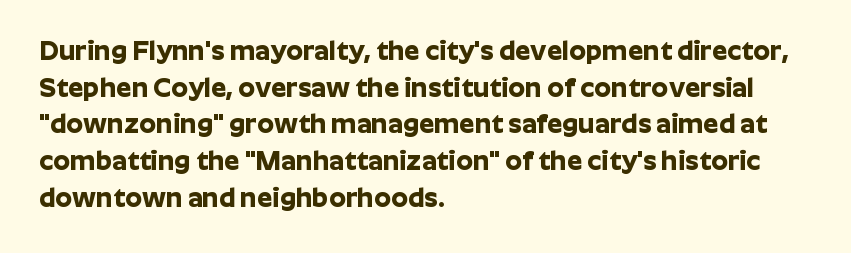
The image shows 27 px bold type, upright; set left-aligned, normal line spacing (1.36x), normal letter spacing, not underlined.
